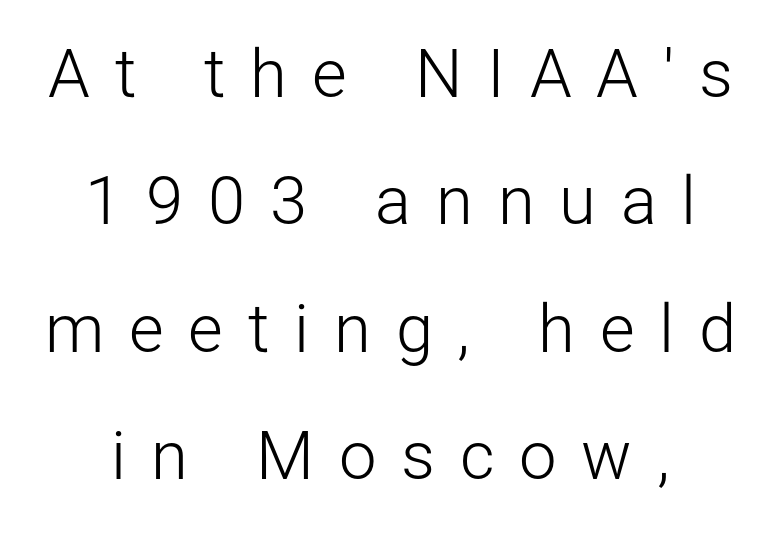
{"serif": "no", "italic": "no", "bold": "no", "weight": "light", "width": "normal", "stroke_contrast": "low", "x_height": "medium", "monospaced": "no", "underline": "no", "line_spacing": "loose", "line_spacing_ratio": 1.9, "letter_spacing": "wide", "letter_spacing_em": 0.37, "glyph_px": 67}
